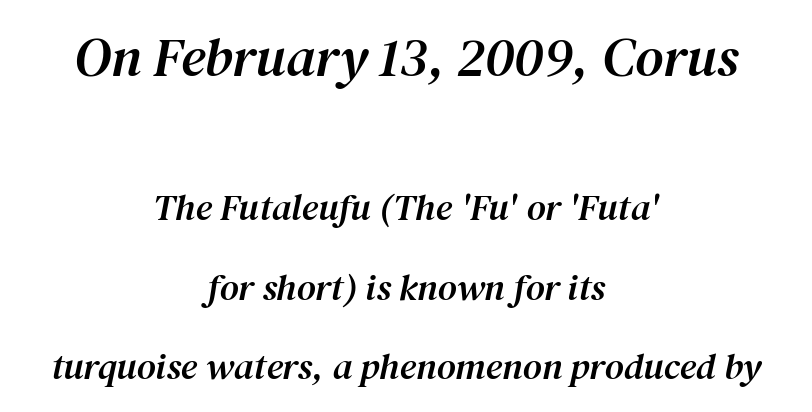
The image shows 55 px serif type, italic (leaning right); set centered, loose line spacing (2.15x), normal letter spacing, not underlined; the first (top) block is 1.49x larger; medium stroke contrast and a medium x-height.
